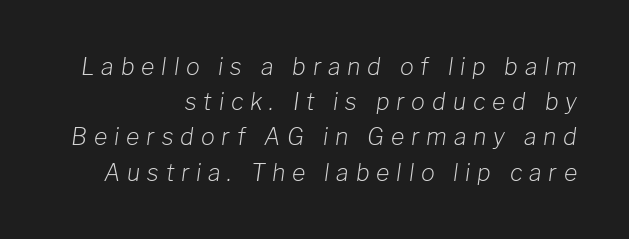
Q: Is the text bold? A: No.
Q: Is the text italic (slanted)? A: Yes, it leans right by about 8 degrees.
Q: Is the text underlined? A: No.
Q: How is the paragraph aligned? A: Right-aligned.
Q: Is the spacing between letters normal or unusually wide? A: Unusually wide.
Q: Is the spacing between lines tight, normal or loose? A: Normal.
